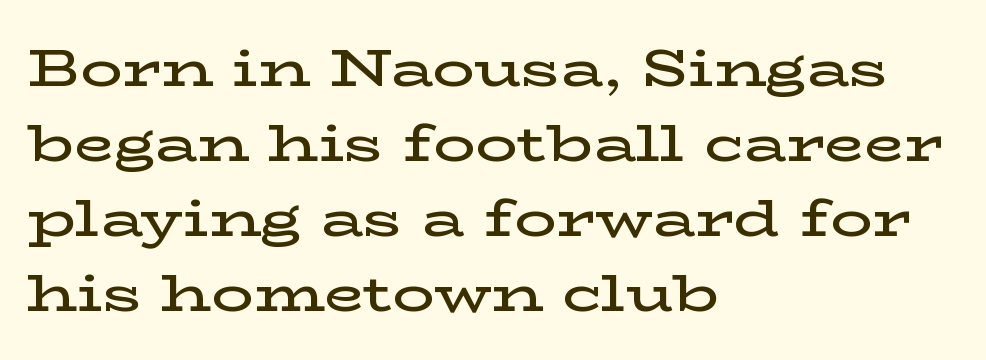
Q: Is the text bold? A: Semi-bold.
Q: Is the text italic (slanted)? A: No, it is upright.
Q: Is the typeface a serif or a sans-serif typeface? A: Serif.
Q: Is the text underlined? A: No.
Q: How is the paragraph aligned? A: Left-aligned.
Q: Is the spacing between letters normal or unusually wide? A: Normal.
Q: Is the spacing between lines tight, normal or loose? A: Normal.
Q: Width (condensed, normal, or wide)? A: Wide.
Q: Stroke contrast? A: Low.
Q: x-height? A: Medium.
Q: Monospaced? A: No.
